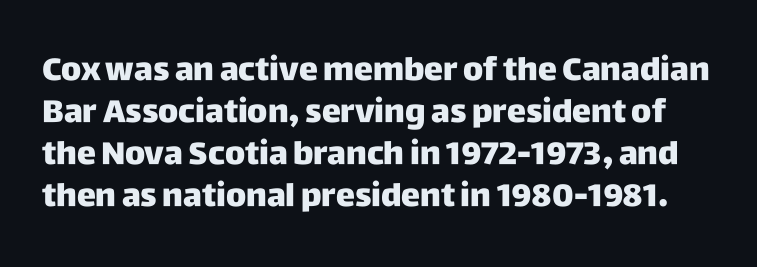
{"serif": "no", "italic": "no", "bold": "yes", "weight": "heavy", "width": "normal", "stroke_contrast": "low", "x_height": "large", "monospaced": "no", "underline": "no", "line_spacing": "normal", "line_spacing_ratio": 1.31, "letter_spacing": "normal", "letter_spacing_em": 0.0, "glyph_px": 32}
